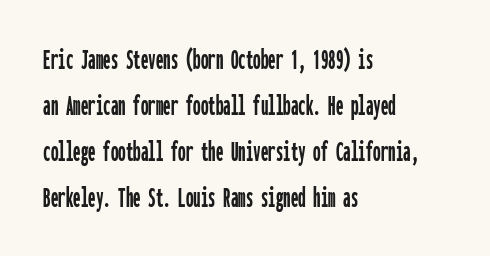
Q: Is the text italic (slanted)? A: No, it is upright.
Q: Is the typeface a serif or a sans-serif typeface? A: Sans-serif.
Q: Is the text underlined? A: No.
Q: How is the paragraph aligned? A: Left-aligned.
Q: Is the spacing between letters normal or unusually wide? A: Normal.
Q: Is the spacing between lines tight, normal or loose? A: Normal.
Q: Width (condensed, normal, or wide)? A: Condensed.
Q: Stroke contrast? A: Low.
Q: x-height? A: Medium.
Q: Monospaced? A: Yes.
